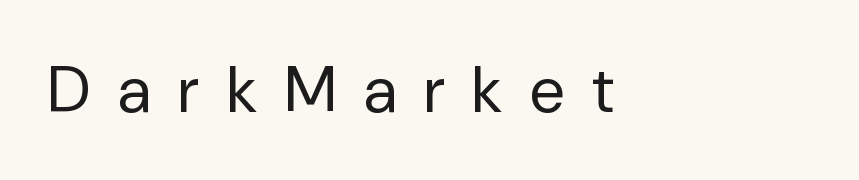
{"serif": "no", "italic": "no", "bold": "no", "weight": "regular", "width": "normal", "stroke_contrast": "low", "x_height": "medium", "monospaced": "no", "underline": "no", "align": "left", "letter_spacing": "wide", "letter_spacing_em": 0.43, "glyph_px": 64}
